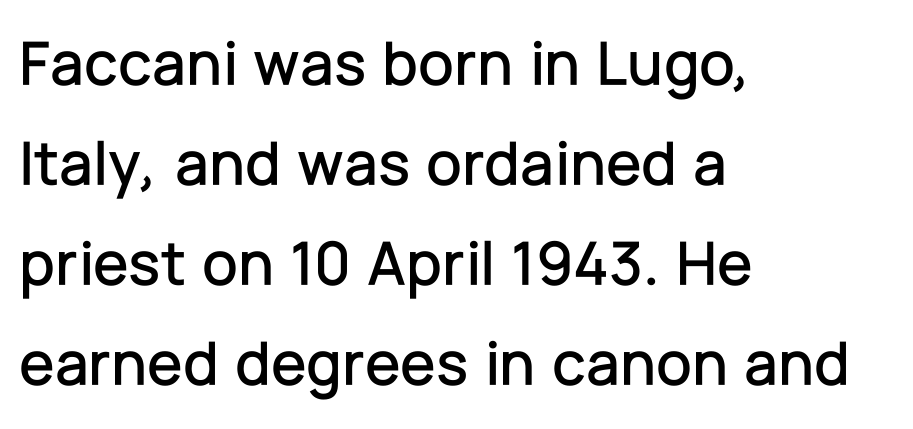
{"serif": "no", "italic": "no", "width": "normal", "stroke_contrast": "low", "x_height": "medium", "monospaced": "no", "underline": "no", "align": "left", "line_spacing": "normal", "line_spacing_ratio": 1.56, "letter_spacing": "normal", "letter_spacing_em": 0.0, "glyph_px": 64}
